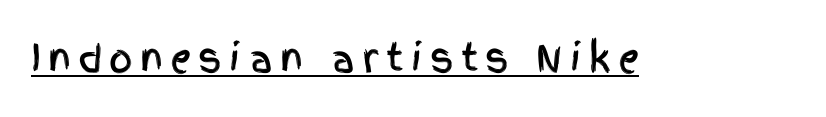
Serif or sans? Sans — the stroke terminals are bare. Do the characters align in a grid? No, the font is proportional. This sample carries an underscore along the baseline area. Posture: vertical.
